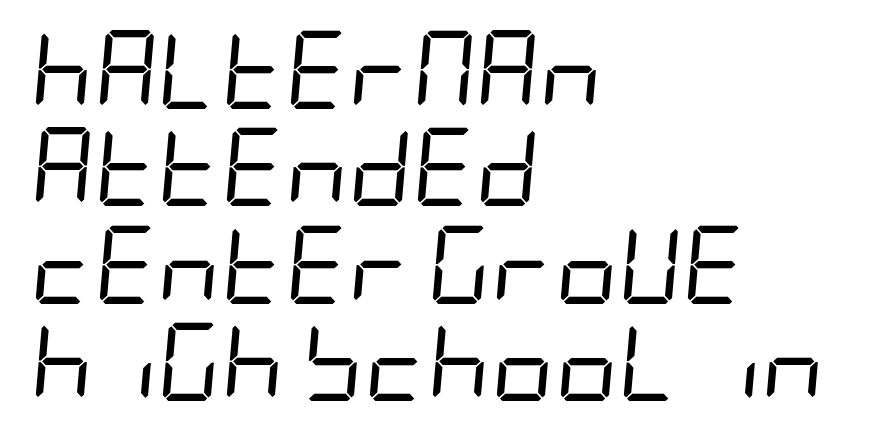
{"italic": "yes", "lean": "right", "slant_degrees": 5, "bold": "no", "weight": "regular", "width": "condensed", "stroke_contrast": "low", "x_height": "large", "underline": "no", "align": "left", "line_spacing": "normal", "line_spacing_ratio": 1.25, "letter_spacing": "normal", "letter_spacing_em": 0.0, "glyph_px": 78}
